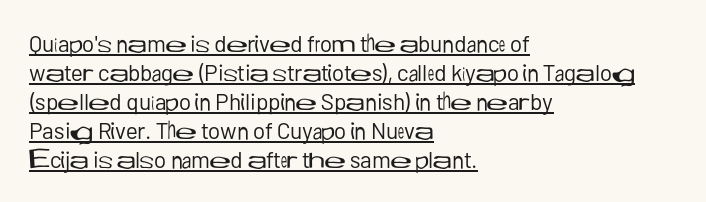
The image shows 23 px text type, upright; set left-aligned, normal line spacing (1.26x), normal letter spacing, underlined.
